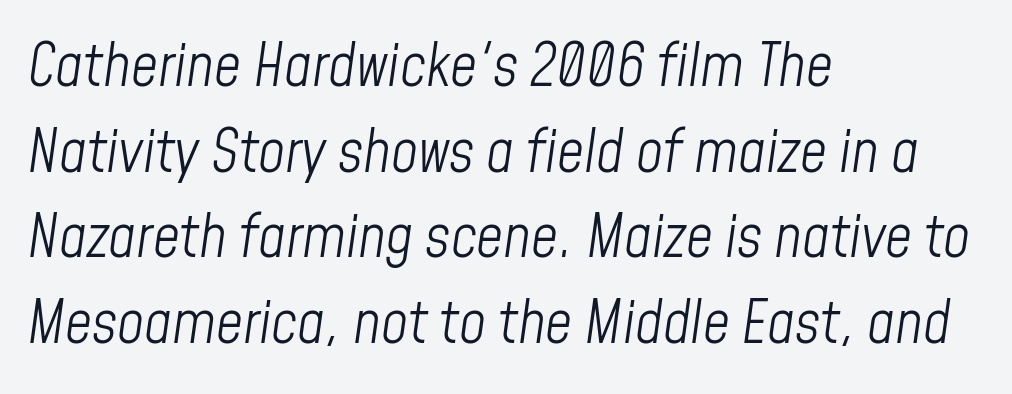
The image shows 59 px light, condensed type, italic (leaning right); set left-aligned, normal line spacing (1.45x), normal letter spacing, not underlined; low stroke contrast and a medium x-height.
